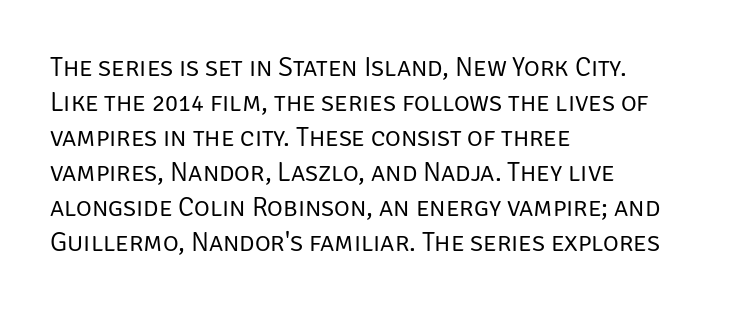
The image shows 27 px text type, upright; set left-aligned, normal line spacing (1.3x), normal letter spacing, not underlined.
